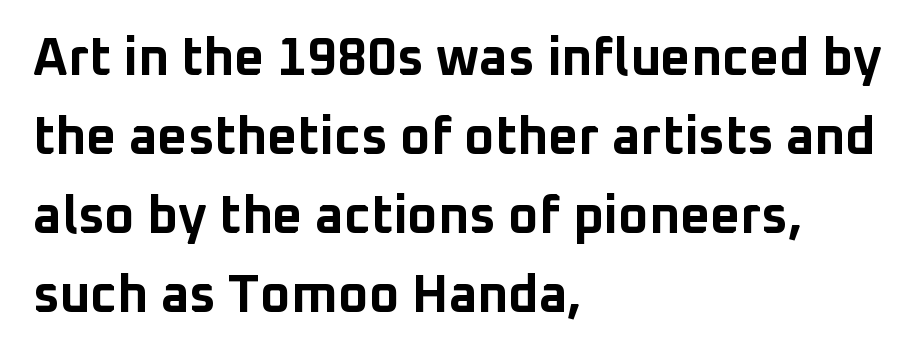
{"serif": "no", "italic": "no", "bold": "yes", "weight": "bold", "width": "normal", "stroke_contrast": "low", "x_height": "medium", "monospaced": "no", "underline": "no", "align": "left", "line_spacing": "normal", "line_spacing_ratio": 1.52, "letter_spacing": "normal", "letter_spacing_em": 0.0, "glyph_px": 52}
